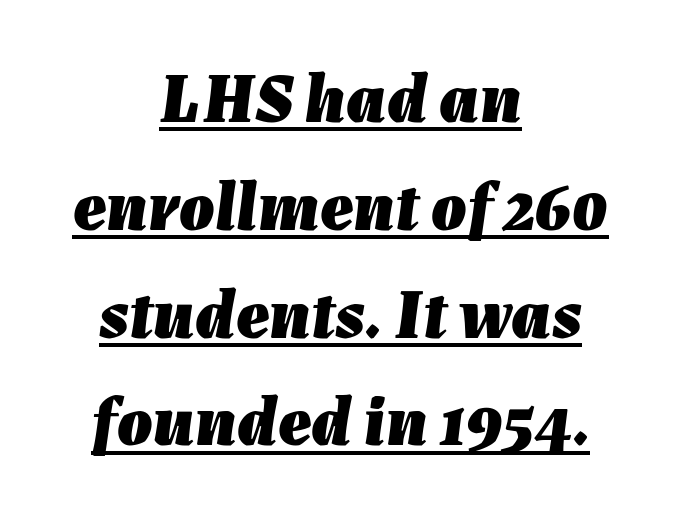
Q: Is the text bold? A: Yes.
Q: Is the text italic (slanted)? A: Yes, it leans right by about 7 degrees.
Q: Is the text underlined? A: Yes.
Q: How is the paragraph aligned? A: Centered.
Q: Is the spacing between letters normal or unusually wide? A: Normal.
Q: Is the spacing between lines tight, normal or loose? A: Normal.
Q: Width (condensed, normal, or wide)? A: Normal.
Q: Stroke contrast? A: Low.
Q: x-height? A: Medium.
Q: Monospaced? A: No.
